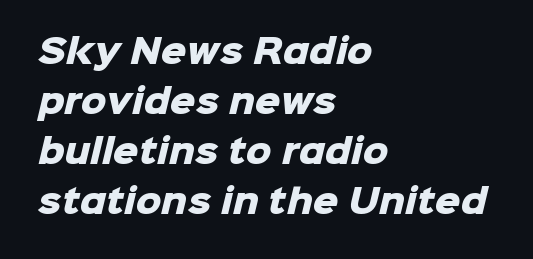
{"serif": "no", "bold": "yes", "weight": "heavy", "width": "normal", "stroke_contrast": "low", "x_height": "medium", "monospaced": "no", "underline": "no", "align": "left", "line_spacing": "normal", "line_spacing_ratio": 1.56, "letter_spacing": "normal", "letter_spacing_em": 0.0, "glyph_px": 32}
